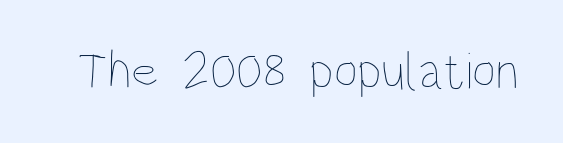
The image shows 52 px thin, condensed type, upright; set normal letter spacing, not underlined; low stroke contrast and a large x-height.
